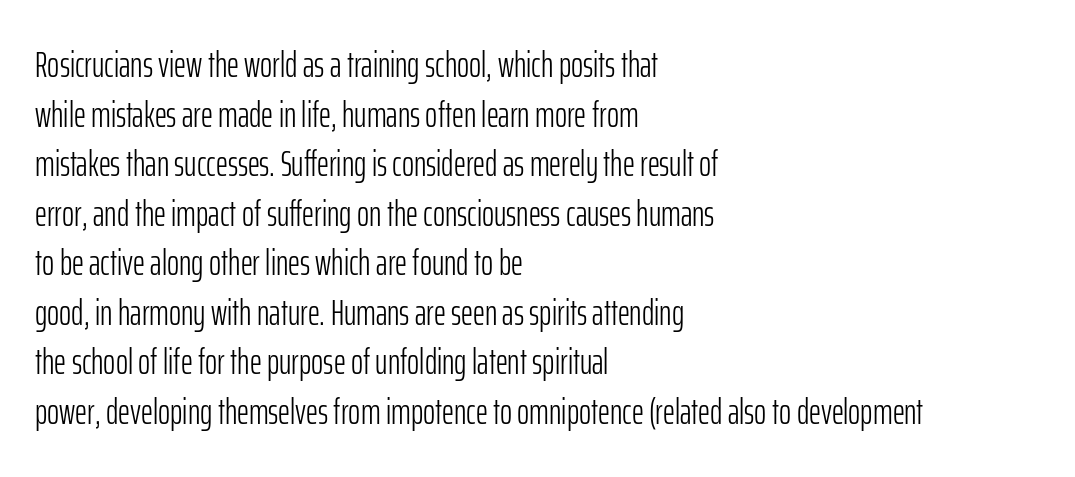
{"serif": "no", "italic": "no", "bold": "no", "weight": "light", "width": "condensed", "stroke_contrast": "low", "x_height": "medium", "monospaced": "no", "underline": "no", "align": "left", "line_spacing": "normal", "line_spacing_ratio": 1.34, "letter_spacing": "normal", "letter_spacing_em": 0.0, "glyph_px": 37}
